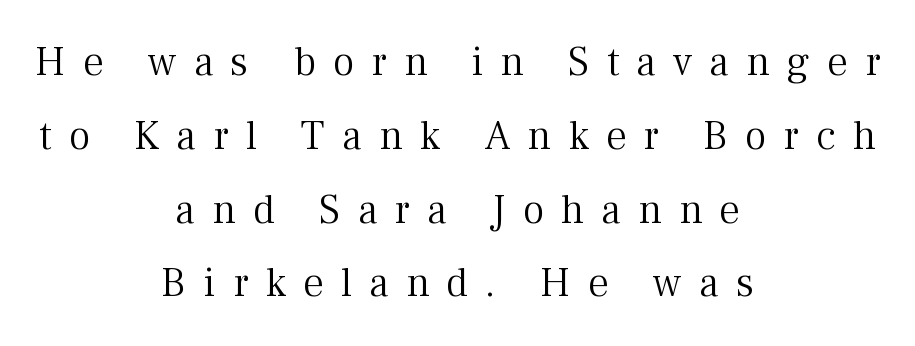
The typeface chosen for these lines features serifs. Proportional: the letters do not fall into vertical columns. Ordinary non-slanted type is in use. Glance below the letters and you will spot only blank space. These lines stack symmetrically, like a column narrowing and widening about its center. The font sits on the lighter half of the weight spectrum, regular included.
